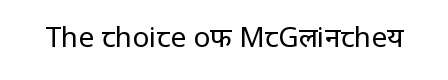
It's the straight-up-and-down kind of type. The letters carry no serifs — their stems end cleanly without finishing strokes. Observe the ordinary spacing: letters are neighbours, not strangers. The passage shown is not underscored anywhere.
